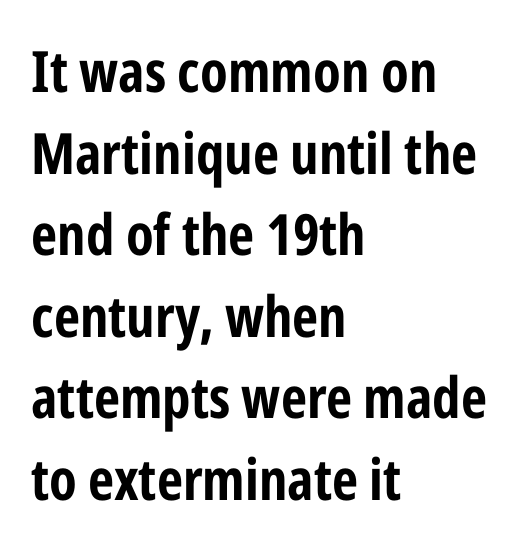
The rendering uses natural spacing where letterforms have individual widths. Students, observe: this is what conventionally led text looks like. Type style note: lacks serifs. The rendering keeps characters at their native spacing.
